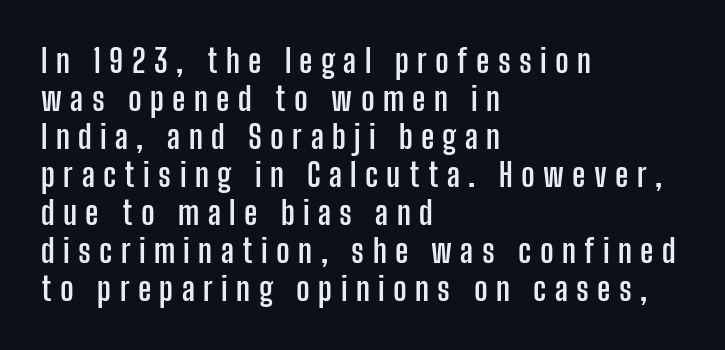
{"serif": "no", "italic": "no", "bold": "yes", "weight": "semibold", "width": "condensed", "stroke_contrast": "low", "x_height": "medium", "monospaced": "no", "underline": "no", "align": "left", "line_spacing_ratio": 1.19, "letter_spacing": "wide", "letter_spacing_em": 0.26, "glyph_px": 32}
